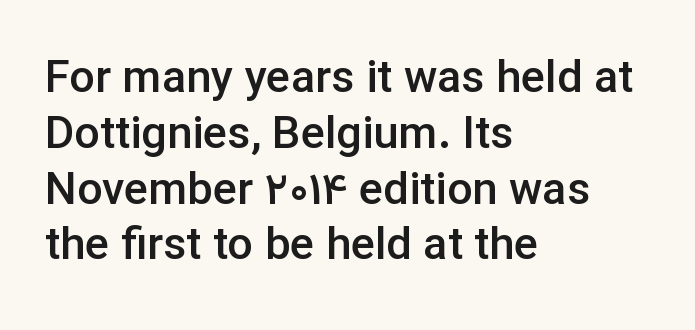
Q: Is the text bold? A: Semi-bold.
Q: Is the text italic (slanted)? A: No, it is upright.
Q: Is the typeface a serif or a sans-serif typeface? A: Sans-serif.
Q: Is the text underlined? A: No.
Q: How is the paragraph aligned? A: Left-aligned.
Q: Is the spacing between letters normal or unusually wide? A: Normal.
Q: Width (condensed, normal, or wide)? A: Normal.
Q: Stroke contrast? A: Low.
Q: x-height? A: Medium.
Q: Monospaced? A: No.
